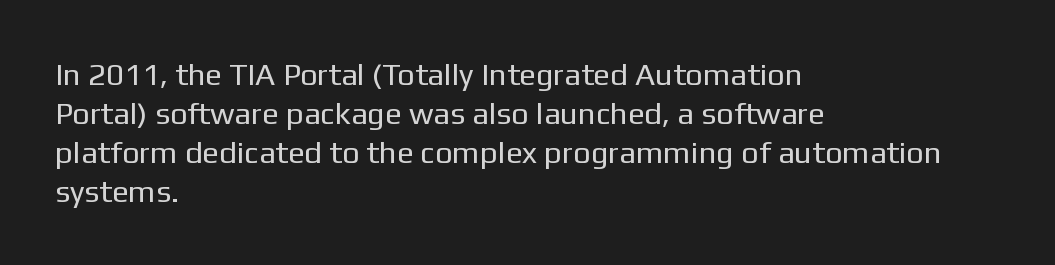
The image shows 31 px regular-weight sans-serif type, upright; set left-aligned, normal line spacing (1.26x), normal letter spacing, not underlined; low stroke contrast and a medium x-height.
